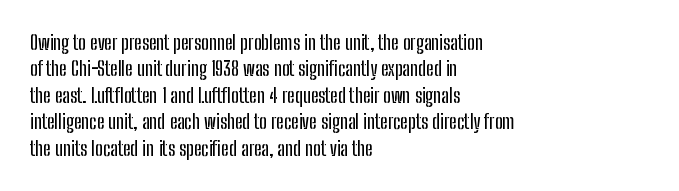
Q: Is the text italic (slanted)? A: No, it is upright.
Q: Is the text underlined? A: No.
Q: How is the paragraph aligned? A: Left-aligned.
Q: Is the spacing between letters normal or unusually wide? A: Normal.
Q: Is the spacing between lines tight, normal or loose? A: Normal.
